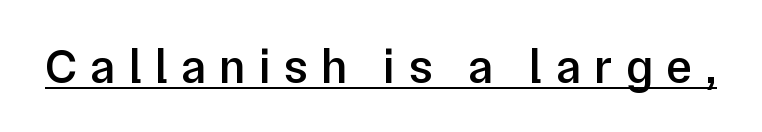
{"serif": "no", "italic": "no", "bold": "semi", "weight": "semibold", "width": "normal", "stroke_contrast": "low", "x_height": "medium", "monospaced": "no", "underline": "yes", "letter_spacing": "wide", "letter_spacing_em": 0.26, "glyph_px": 49}
